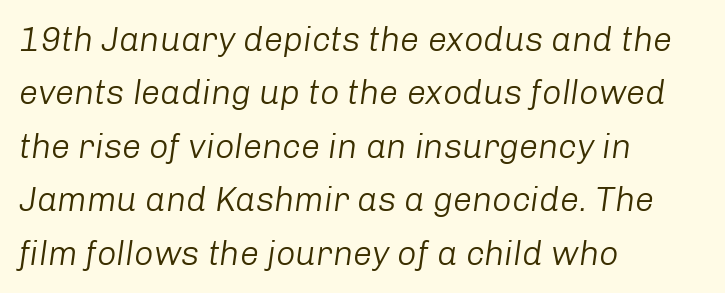
{"italic": "yes", "lean": "right", "slant_degrees": 8, "bold": "no", "weight": "light", "width": "normal", "stroke_contrast": "low", "x_height": "medium", "monospaced": "no", "underline": "no", "align": "left", "line_spacing": "normal", "line_spacing_ratio": 1.57, "letter_spacing": "normal", "letter_spacing_em": 0.0, "glyph_px": 34}
